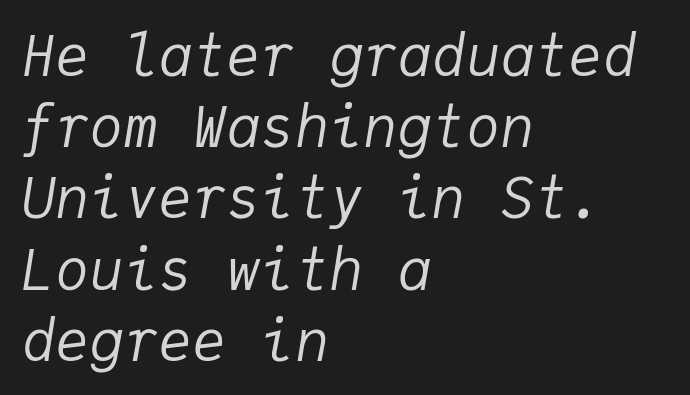
{"italic": "yes", "lean": "right", "slant_degrees": 9, "bold": "no", "weight": "regular", "width": "normal", "stroke_contrast": "low", "x_height": "medium", "monospaced": "yes", "underline": "no", "align": "left", "line_spacing": "normal", "line_spacing_ratio": 1.25, "letter_spacing": "normal", "letter_spacing_em": 0.0, "glyph_px": 57}
